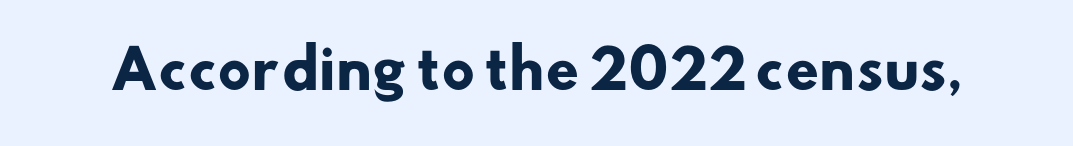
The image shows 53 px heavy sans-serif type; set normal letter spacing, not underlined; low stroke contrast and a small x-height.
